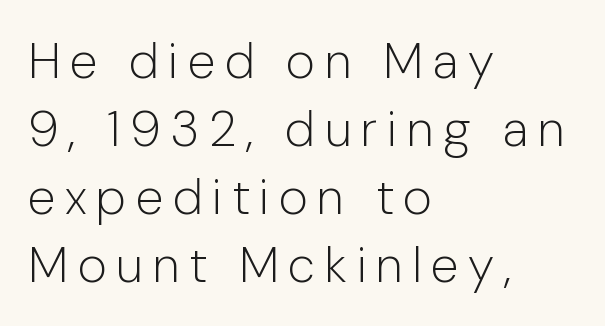
The image shows 50 px light sans-serif type, upright; set left-aligned, normal line spacing (1.36x), not underlined; low stroke contrast and a medium x-height.
